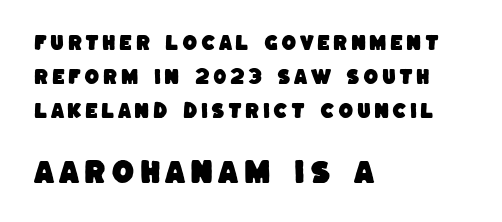
Q: Is the text underlined? A: No.
Q: How is the paragraph aligned? A: Left-aligned.
Q: Is the spacing between lines tight, normal or loose? A: Loose.
Q: Which block of text is set in a larger size, the first (top) or the second (bottom)? A: The second (bottom) one.
